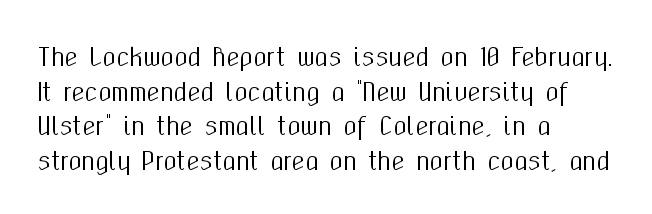
{"italic": "no", "underline": "no", "align": "left", "line_spacing": "normal", "line_spacing_ratio": 1.44, "letter_spacing": "normal", "letter_spacing_em": 0.0, "glyph_px": 24}
